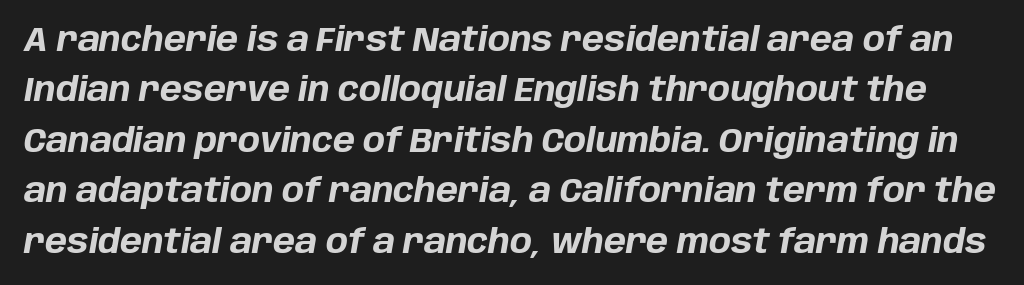
Q: Is the text bold? A: Yes.
Q: Is the text italic (slanted)? A: Yes, it leans right by about 10 degrees.
Q: Is the text underlined? A: No.
Q: Is the spacing between letters normal or unusually wide? A: Normal.
Q: Is the spacing between lines tight, normal or loose? A: Normal.
Q: Width (condensed, normal, or wide)? A: Normal.
Q: Stroke contrast? A: Low.
Q: x-height? A: Large.
Q: Monospaced? A: No.
